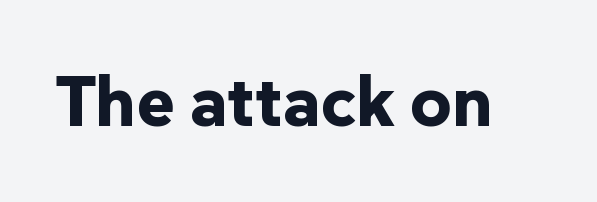
The image shows 72 px bold sans-serif type, upright; set normal letter spacing, not underlined; low stroke contrast and a medium x-height.
